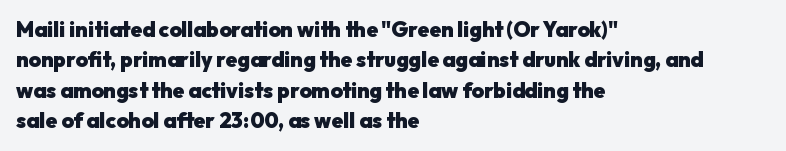
{"italic": "no", "bold": "yes", "underline": "no", "align": "left", "line_spacing": "normal", "line_spacing_ratio": 1.45, "letter_spacing": "normal", "letter_spacing_em": 0.0, "glyph_px": 21}
